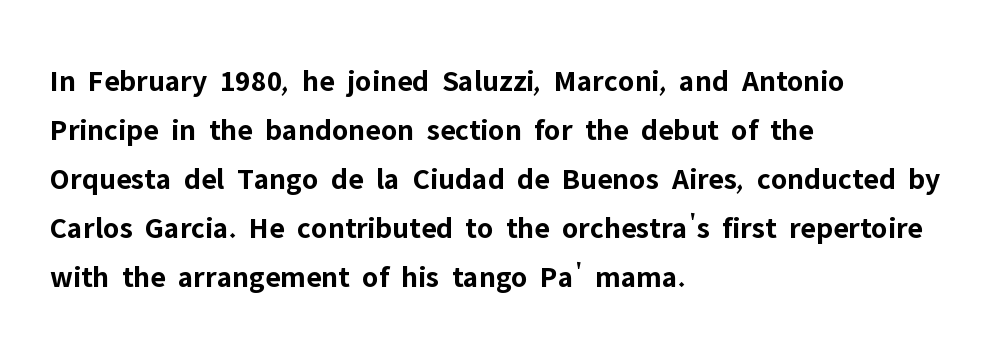
{"serif": "no", "italic": "no", "bold": "yes", "weight": "bold", "width": "normal", "stroke_contrast": "low", "x_height": "medium", "monospaced": "no", "underline": "no", "align": "left", "line_spacing": "normal", "line_spacing_ratio": 1.58, "letter_spacing": "normal", "letter_spacing_em": 0.0, "glyph_px": 31}
